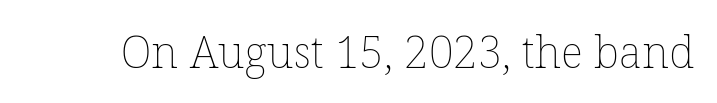
Q: Is the text bold? A: No.
Q: Is the text italic (slanted)? A: No, it is upright.
Q: Is the text underlined? A: No.
Q: Is the spacing between letters normal or unusually wide? A: Normal.
Q: Width (condensed, normal, or wide)? A: Normal.
Q: Stroke contrast? A: Low.
Q: x-height? A: Medium.
Q: Monospaced? A: No.
